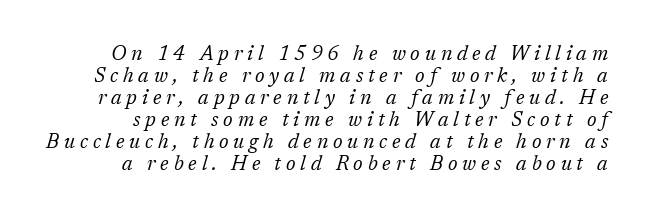
Q: Is the text bold? A: No.
Q: Is the text italic (slanted)? A: Yes, it leans right by about 17 degrees.
Q: Is the text underlined? A: No.
Q: Is the spacing between letters normal or unusually wide? A: Unusually wide.
Q: Is the spacing between lines tight, normal or loose? A: Tight.
